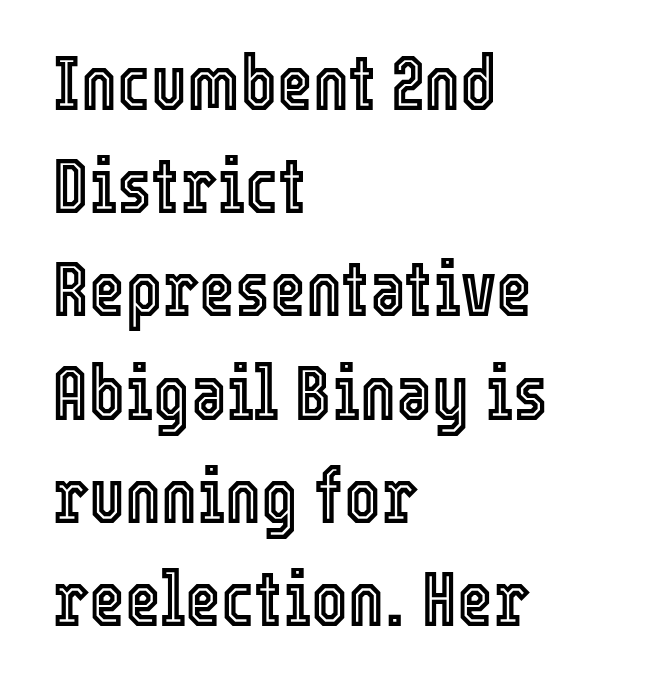
The image shows 77 px condensed type, upright; set left-aligned, normal line spacing (1.34x), normal letter spacing, not underlined; a medium x-height.
